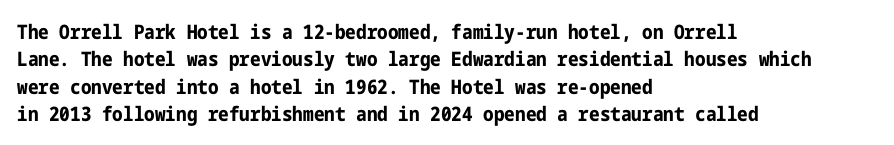
{"italic": "no", "bold": "yes", "underline": "no", "align": "left", "line_spacing": "normal", "line_spacing_ratio": 1.37, "letter_spacing": "normal", "letter_spacing_em": 0.0, "glyph_px": 20}
